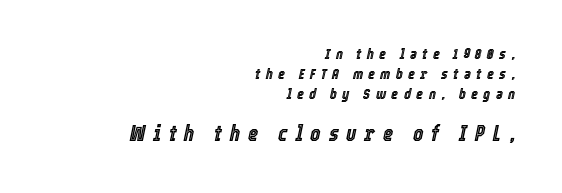
Q: Is the text italic (slanted)? A: Yes, it leans right by about 12 degrees.
Q: Is the text underlined? A: No.
Q: How is the paragraph aligned? A: Right-aligned.
Q: Is the spacing between letters normal or unusually wide? A: Unusually wide.
Q: Is the spacing between lines tight, normal or loose? A: Normal.
Q: Which block of text is set in a larger size, the first (top) or the second (bottom)? A: The second (bottom) one.
